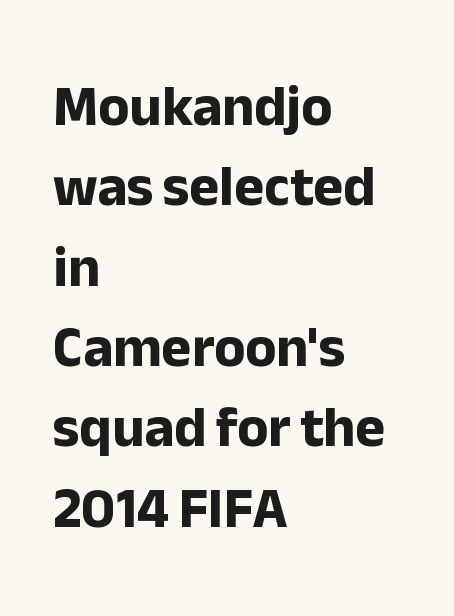
{"serif": "no", "italic": "no", "bold": "yes", "weight": "bold", "width": "normal", "stroke_contrast": "low", "x_height": "medium", "monospaced": "no", "underline": "no", "align": "left", "line_spacing": "normal", "line_spacing_ratio": 1.41, "letter_spacing": "normal", "letter_spacing_em": 0.0, "glyph_px": 57}
